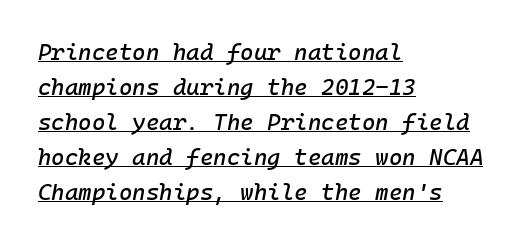
{"italic": "yes", "lean": "right", "slant_degrees": 10, "underline": "yes", "align": "left", "line_spacing": "normal", "line_spacing_ratio": 1.52, "letter_spacing": "normal", "letter_spacing_em": 0.0, "glyph_px": 23}
